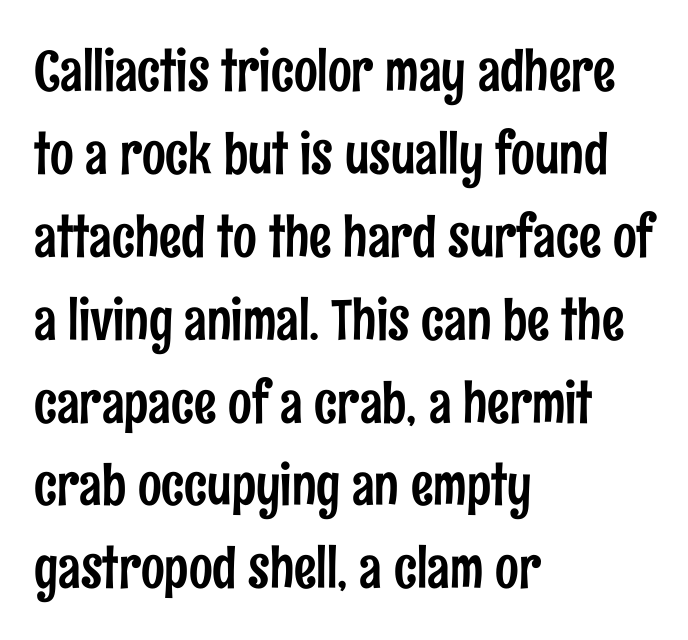
{"serif": "no", "italic": "no", "width": "condensed", "stroke_contrast": "low", "x_height": "medium", "monospaced": "no", "underline": "no", "align": "left", "line_spacing": "normal", "line_spacing_ratio": 1.48, "letter_spacing": "normal", "letter_spacing_em": 0.0, "glyph_px": 56}
